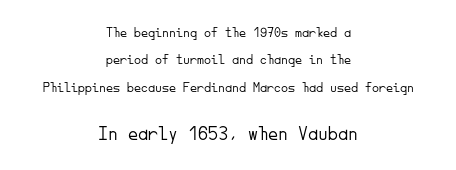
The image shows 20 px text type, upright; set centered, loose line spacing (1.96x), normal letter spacing, not underlined; the second (bottom) block is 1.43x larger.
